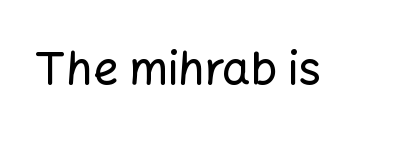
The image shows 45 px sans-serif type, upright; set normal letter spacing, not underlined; low stroke contrast and a medium x-height.
